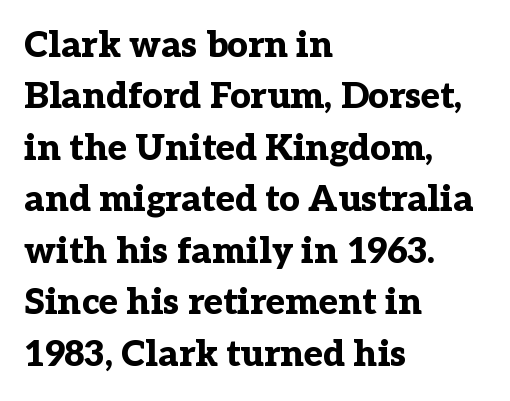
Q: Is the text bold? A: Yes.
Q: Is the text italic (slanted)? A: No, it is upright.
Q: Is the typeface a serif or a sans-serif typeface? A: Serif.
Q: Is the text underlined? A: No.
Q: How is the paragraph aligned? A: Left-aligned.
Q: Is the spacing between letters normal or unusually wide? A: Normal.
Q: Is the spacing between lines tight, normal or loose? A: Normal.
Q: Width (condensed, normal, or wide)? A: Normal.
Q: Stroke contrast? A: Low.
Q: x-height? A: Medium.
Q: Monospaced? A: No.
